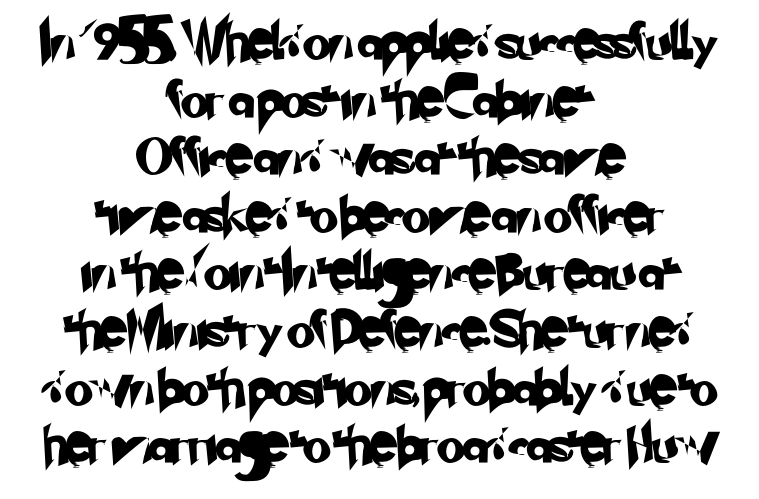
{"serif": "no", "width": "normal", "stroke_contrast": "low", "x_height": "small", "monospaced": "no", "underline": "no", "align": "center", "line_spacing": "normal", "line_spacing_ratio": 1.6, "letter_spacing": "normal", "letter_spacing_em": 0.0, "glyph_px": 36}
